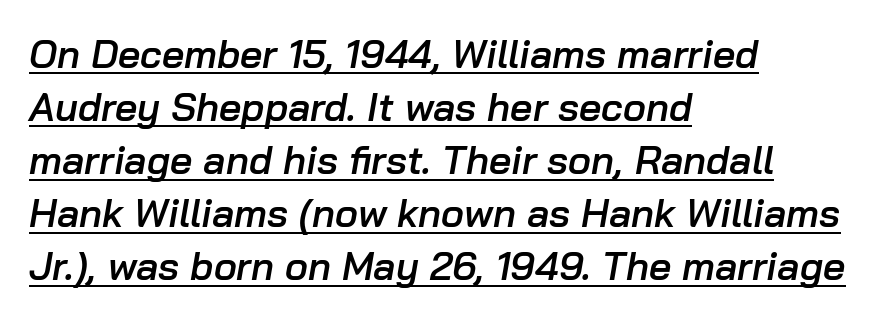
The image shows 39 px semibold type, italic (leaning right); set left-aligned, normal line spacing (1.36x), normal letter spacing, underlined; low stroke contrast and a medium x-height.
